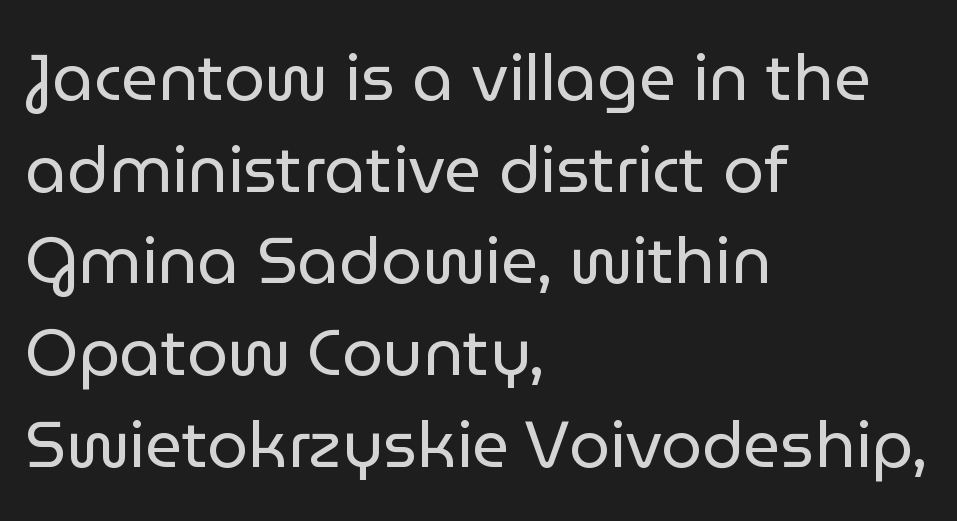
{"serif": "no", "italic": "no", "bold": "no", "weight": "regular", "width": "normal", "stroke_contrast": "low", "x_height": "medium", "monospaced": "no", "underline": "no", "align": "left", "line_spacing": "normal", "line_spacing_ratio": 1.41, "letter_spacing": "normal", "letter_spacing_em": 0.0, "glyph_px": 65}
